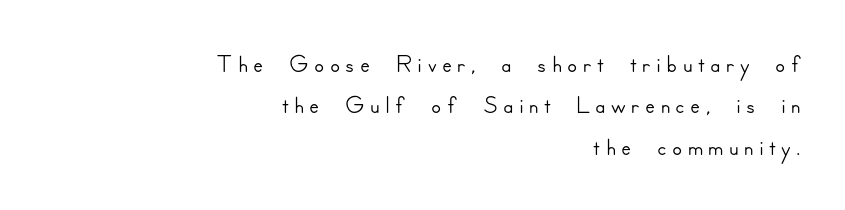
Quick note: not italic, upright. Nope, no serifs anywhere on these letters. Short and long lines alike share a common ending point at right. What's the leading like? Squeezed, with rows nearly overlapping. Each row of text sits above clean, open space.
